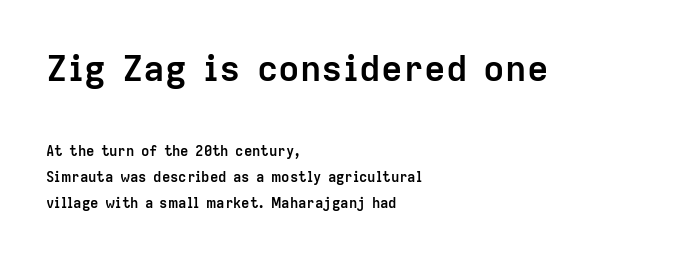
{"serif": "no", "italic": "no", "bold": "yes", "weight": "semibold", "width": "normal", "stroke_contrast": "low", "x_height": "medium", "monospaced": "no", "underline": "no", "align": "left", "line_spacing_ratio": 1.86, "letter_spacing": "normal", "letter_spacing_em": 0.0, "larger_block": "first", "size_ratio": 2.57, "glyph_px": 36}
